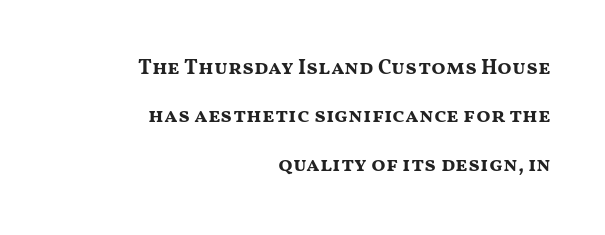
The image shows 21 px bold type, upright; set right-aligned, loose line spacing (2.3x), normal letter spacing, not underlined.
